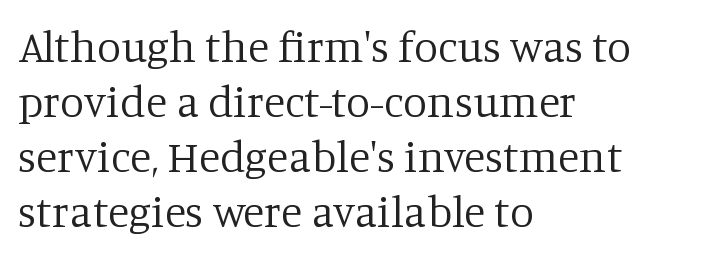
{"serif": "yes", "italic": "no", "bold": "no", "weight": "regular", "width": "normal", "stroke_contrast": "low", "x_height": "large", "monospaced": "no", "underline": "no", "align": "left", "line_spacing": "normal", "line_spacing_ratio": 1.25, "letter_spacing": "normal", "letter_spacing_em": 0.0, "glyph_px": 44}
